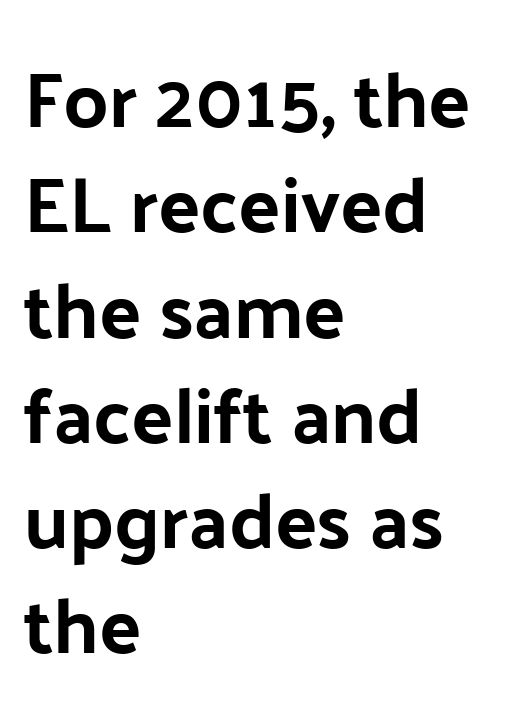
{"serif": "no", "italic": "no", "bold": "yes", "weight": "bold", "width": "normal", "stroke_contrast": "low", "x_height": "medium", "monospaced": "no", "underline": "no", "align": "left", "line_spacing": "normal", "line_spacing_ratio": 1.35, "letter_spacing": "normal", "letter_spacing_em": 0.0, "glyph_px": 78}
